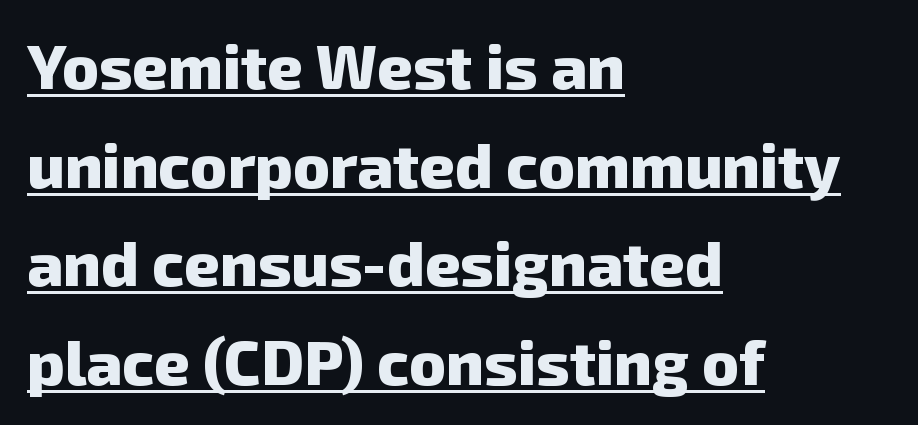
{"serif": "no", "bold": "yes", "weight": "heavy", "width": "normal", "stroke_contrast": "low", "x_height": "medium", "monospaced": "no", "underline": "yes", "align": "left", "line_spacing": "normal", "line_spacing_ratio": 1.59, "letter_spacing": "normal", "letter_spacing_em": 0.0, "glyph_px": 62}
